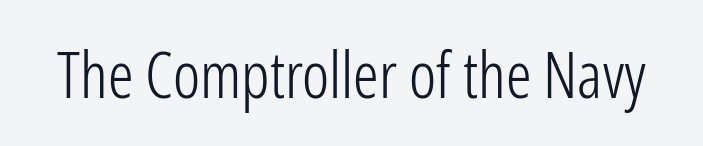
{"serif": "no", "italic": "no", "bold": "no", "weight": "light", "width": "condensed", "stroke_contrast": "low", "x_height": "medium", "monospaced": "no", "underline": "no", "letter_spacing": "normal", "letter_spacing_em": 0.0, "glyph_px": 64}
